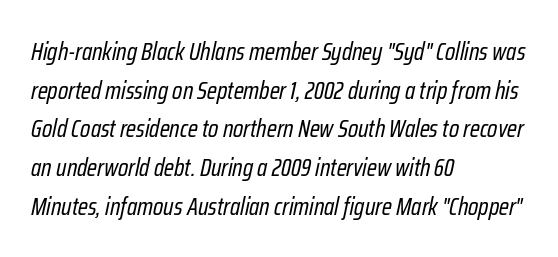
The image shows 25 px text type, italic (leaning right); set left-aligned, normal line spacing (1.55x), normal letter spacing, not underlined.
